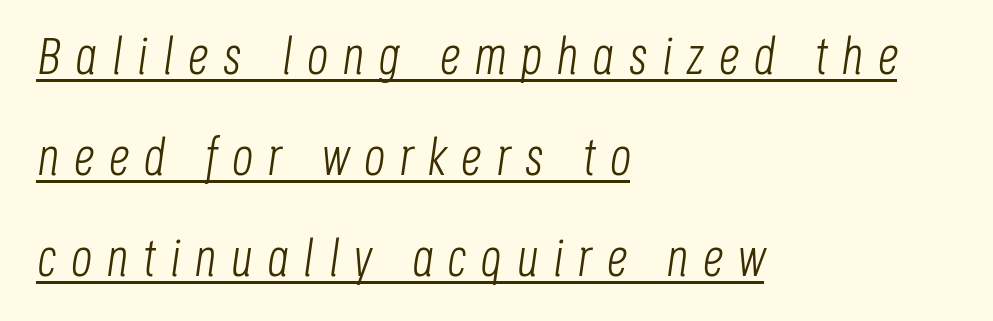
Varying glyph widths throughout — classic text-font behaviour. Reading down the block, your eye returns to a fixed left position each line. The tracking jumps out immediately: characters are airy and widely separated. Vertical spacing — loose. Emphasis is given by a line drawn under the lettering. No chunkiness to these letters — they're not bold.
